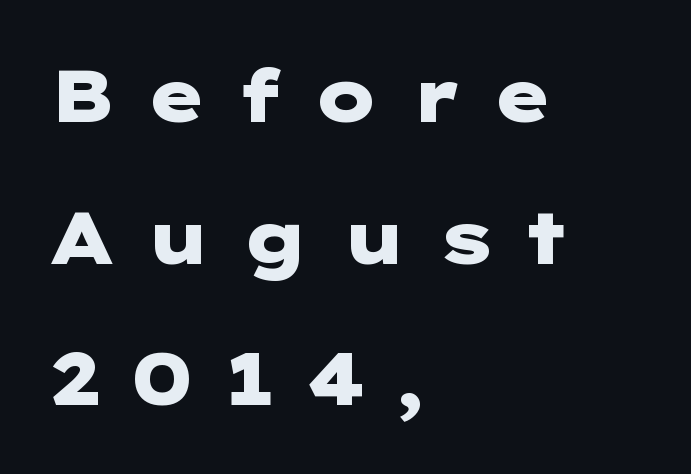
Q: Is the text bold? A: Yes.
Q: Is the text italic (slanted)? A: No, it is upright.
Q: Is the typeface a serif or a sans-serif typeface? A: Sans-serif.
Q: Is the text underlined? A: No.
Q: How is the paragraph aligned? A: Left-aligned.
Q: Is the spacing between letters normal or unusually wide? A: Unusually wide.
Q: Is the spacing between lines tight, normal or loose? A: Loose.
Q: Width (condensed, normal, or wide)? A: Wide.
Q: Stroke contrast? A: Low.
Q: x-height? A: Medium.
